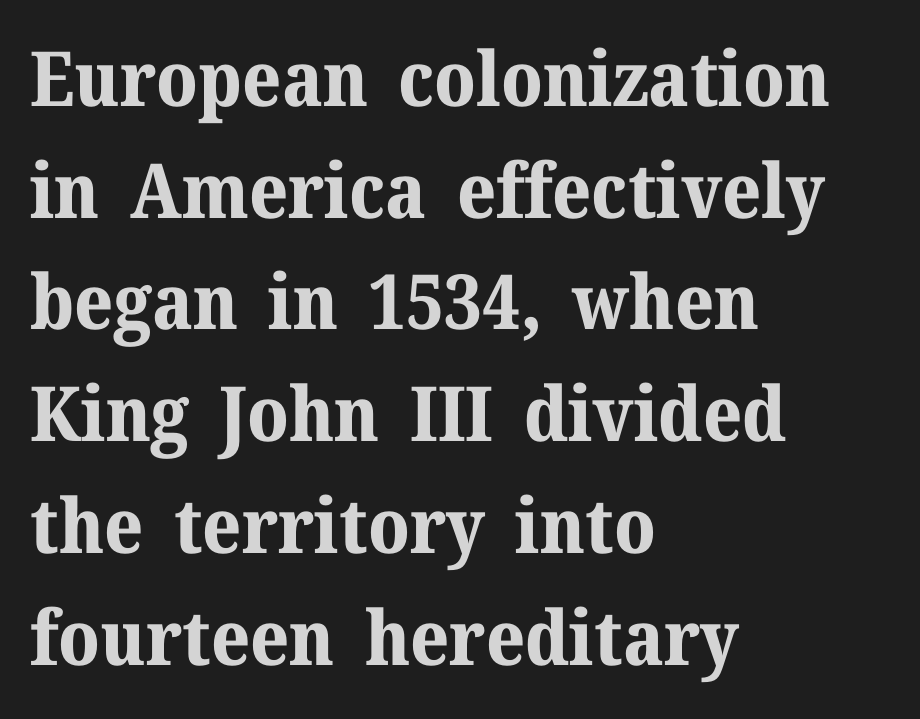
The image shows 76 px bold serif type, upright; set left-aligned, normal line spacing (1.47x), normal letter spacing, not underlined; medium stroke contrast and a medium x-height.
